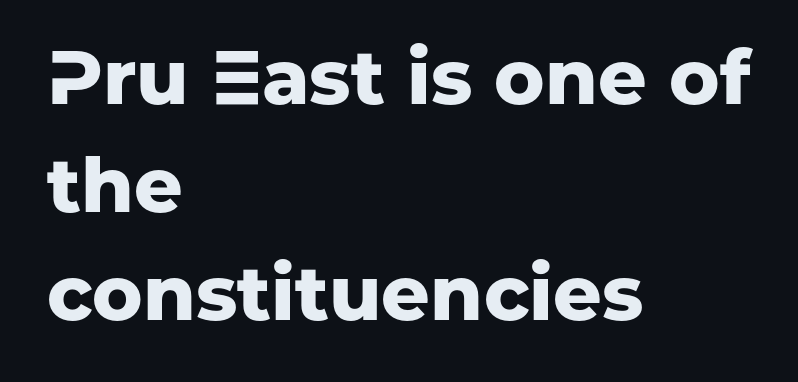
{"serif": "no", "italic": "no", "bold": "yes", "weight": "heavy", "width": "normal", "stroke_contrast": "low", "x_height": "medium", "monospaced": "no", "underline": "no", "align": "left", "line_spacing": "normal", "line_spacing_ratio": 1.42, "letter_spacing": "normal", "letter_spacing_em": 0.0, "glyph_px": 76}
